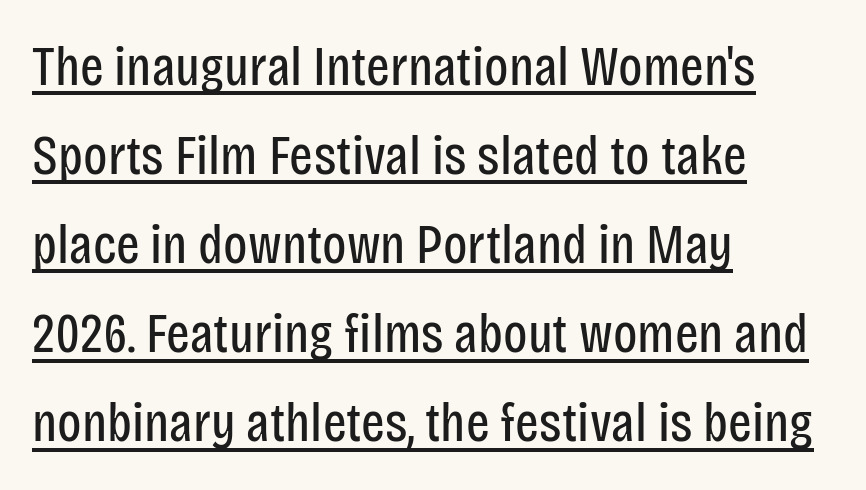
{"serif": "no", "italic": "no", "bold": "no", "weight": "regular", "width": "condensed", "stroke_contrast": "low", "x_height": "large", "monospaced": "no", "underline": "yes", "align": "left", "line_spacing": "normal", "line_spacing_ratio": 1.59, "letter_spacing": "normal", "letter_spacing_em": 0.0, "glyph_px": 56}
